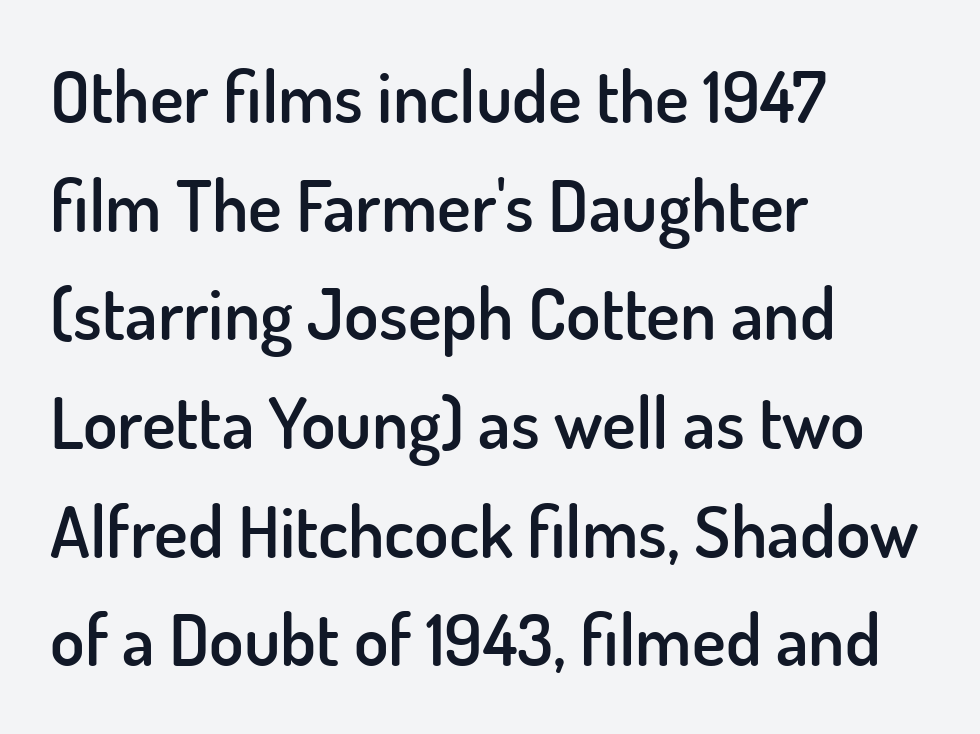
{"serif": "no", "italic": "no", "bold": "semi", "weight": "semibold", "width": "normal", "stroke_contrast": "low", "x_height": "small", "monospaced": "no", "underline": "no", "align": "left", "line_spacing": "normal", "line_spacing_ratio": 1.53, "letter_spacing": "normal", "letter_spacing_em": 0.0, "glyph_px": 71}
